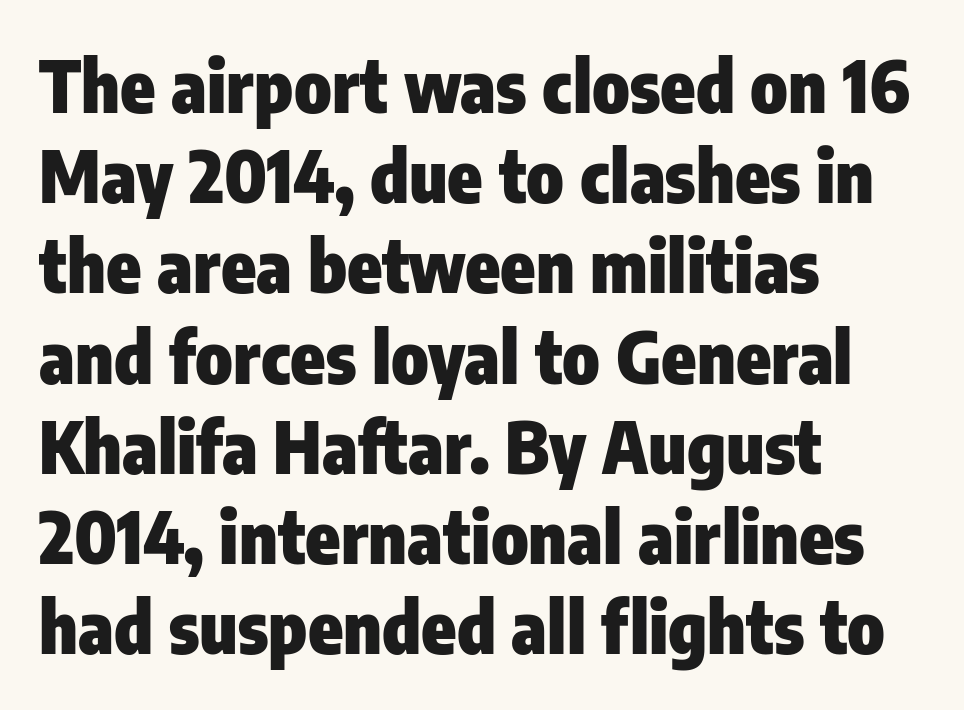
The lettering holds an erect, upright posture throughout. The setting favours the left margin, as ordinary paragraphs usually do. Typographic density is high because the face is bold. Unmarked baselines from the first word to the last.
